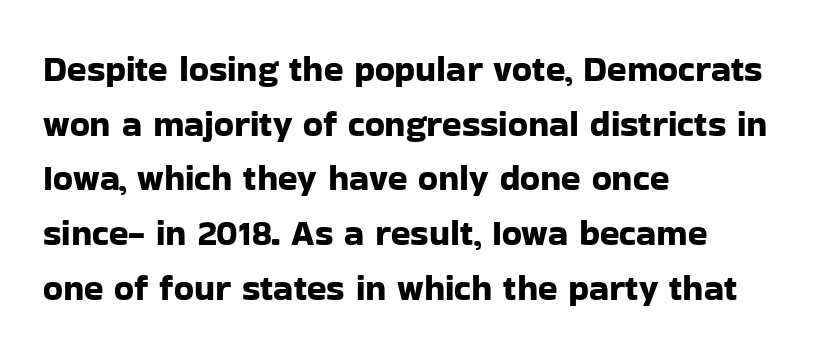
{"serif": "no", "italic": "no", "width": "normal", "stroke_contrast": "low", "x_height": "medium", "monospaced": "no", "underline": "no", "align": "left", "line_spacing": "normal", "line_spacing_ratio": 1.52, "letter_spacing": "normal", "letter_spacing_em": 0.0, "glyph_px": 36}
